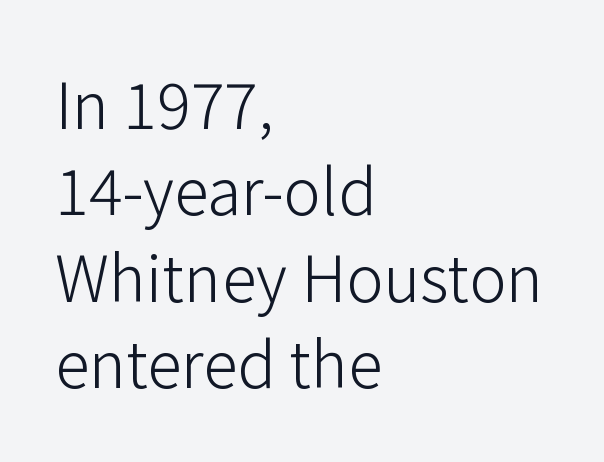
The image shows 63 px light sans-serif type, upright; set left-aligned, normal line spacing (1.37x), normal letter spacing, not underlined; low stroke contrast and a medium x-height.
